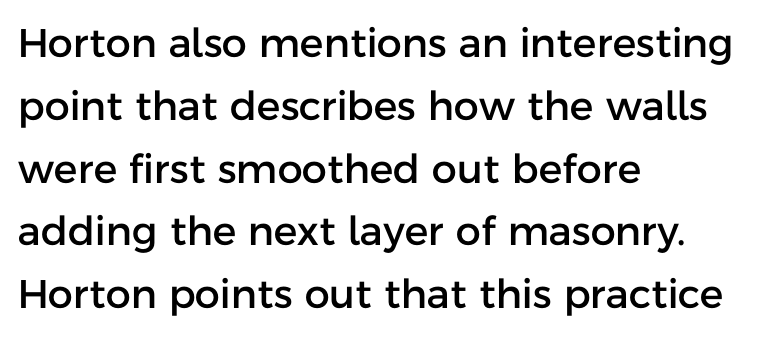
{"serif": "no", "italic": "no", "width": "normal", "stroke_contrast": "low", "x_height": "medium", "monospaced": "no", "underline": "no", "align": "left", "line_spacing": "normal", "line_spacing_ratio": 1.57, "letter_spacing": "normal", "letter_spacing_em": 0.0, "glyph_px": 40}
